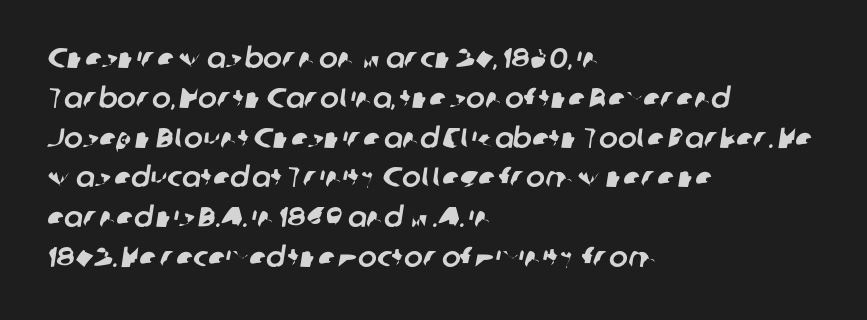
The image shows 28 px sans-serif type; set left-aligned, normal line spacing (1.42x), normal letter spacing, not underlined; low stroke contrast and a medium x-height.
